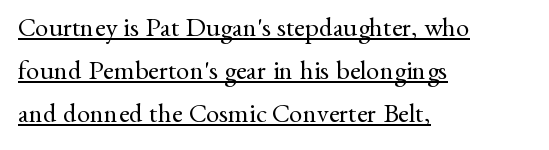
The face used here is rendered with its standard letterfit. Which margin do the lines hug? The left one — the right edge is uneven. The words here are underlined. The leading is moderate, giving the passage an even texture. It's the straight-up-and-down kind of type. The weight tops out at a normal text grade.
